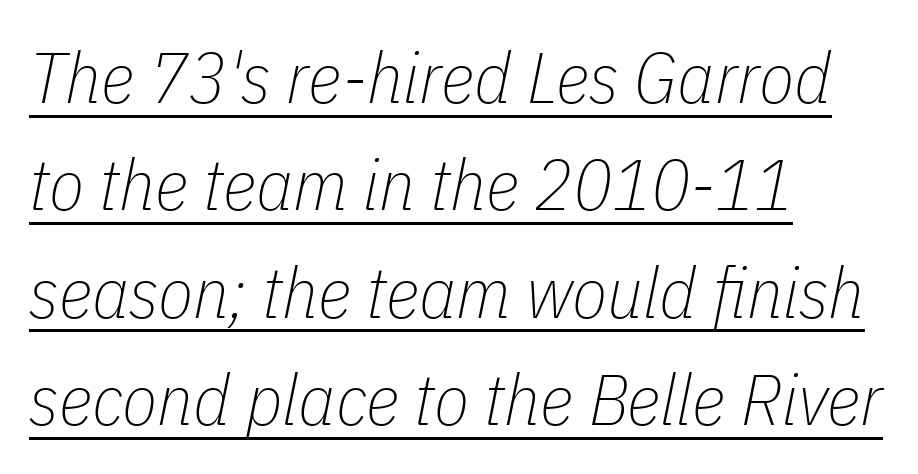
Q: Is the text bold? A: No.
Q: Is the text italic (slanted)? A: Yes, it leans right by about 11 degrees.
Q: Is the text underlined? A: Yes.
Q: How is the paragraph aligned? A: Left-aligned.
Q: Is the spacing between letters normal or unusually wide? A: Normal.
Q: Is the spacing between lines tight, normal or loose? A: Normal.
Q: Width (condensed, normal, or wide)? A: Condensed.
Q: Stroke contrast? A: Low.
Q: x-height? A: Medium.
Q: Monospaced? A: No.
